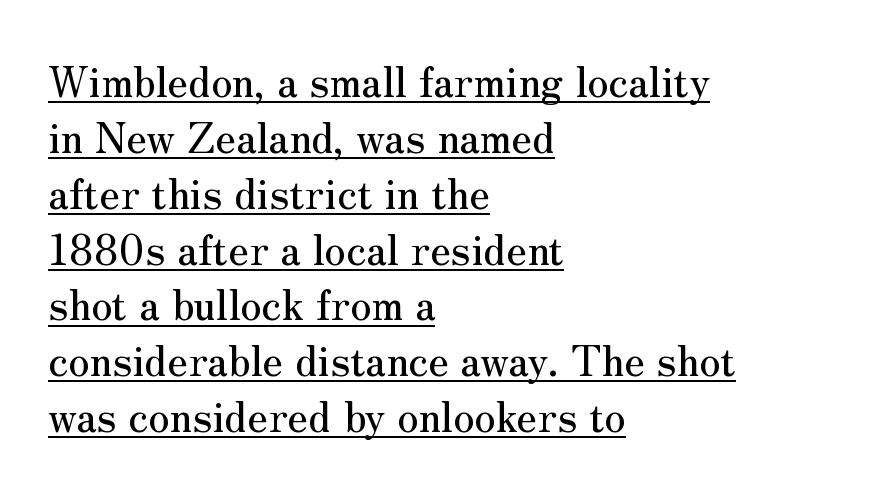
Does the leading feel generous? No, just average. Does the lettering tilt? It doesn't — this is upright. Caption: lettering with a line underneath. This sample has the flowing, uneven cadence of proportional lettering. This sample is left-justified, so line endings fall wherever the words run out. The letters carry serifs — small finishing strokes at the ends of their stems.
